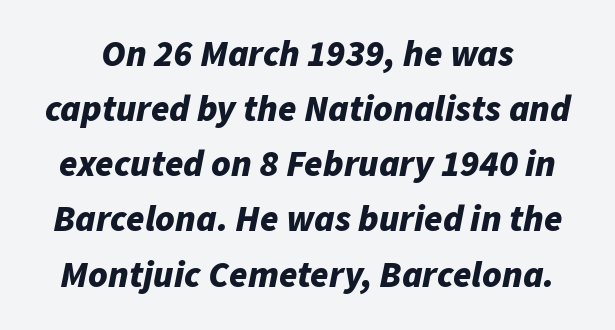
The image shows 37 px bold type, italic (leaning right); set normal line spacing (1.49x), normal letter spacing, not underlined; low stroke contrast and a medium x-height.
